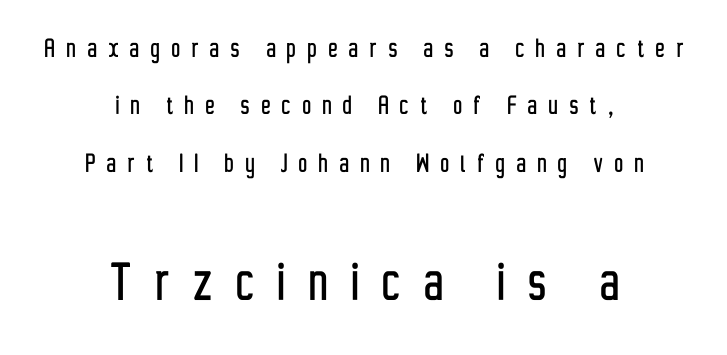
Q: Is the text italic (slanted)? A: No, it is upright.
Q: Is the typeface a serif or a sans-serif typeface? A: Sans-serif.
Q: Is the text underlined? A: No.
Q: How is the paragraph aligned? A: Centered.
Q: Is the spacing between letters normal or unusually wide? A: Unusually wide.
Q: Is the spacing between lines tight, normal or loose? A: Loose.
Q: Which block of text is set in a larger size, the first (top) or the second (bottom)? A: The second (bottom) one.
Q: Width (condensed, normal, or wide)? A: Condensed.
Q: Stroke contrast? A: Low.
Q: x-height? A: Medium.
Q: Monospaced? A: No.
